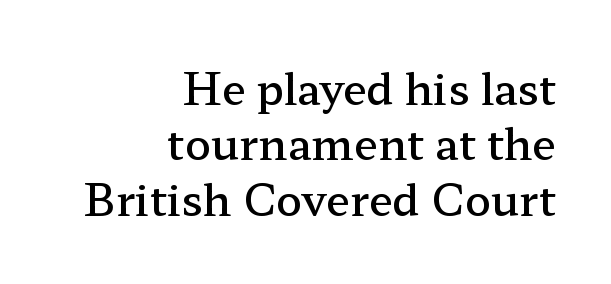
The image shows 43 px semibold, wide serif type, upright; set right-aligned, normal line spacing (1.29x), normal letter spacing, not underlined; low stroke contrast and a medium x-height.
